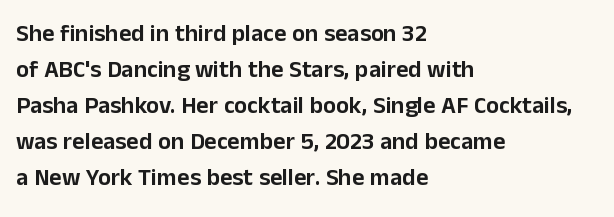
{"italic": "no", "underline": "no", "align": "left", "line_spacing": "normal", "line_spacing_ratio": 1.5, "letter_spacing": "normal", "letter_spacing_em": 0.0, "glyph_px": 24}
